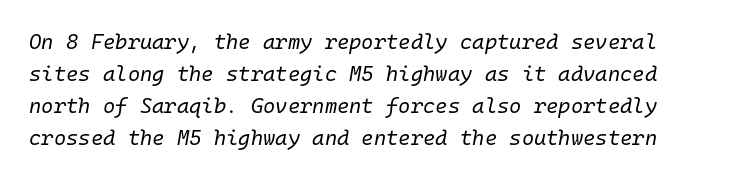
{"italic": "yes", "lean": "right", "slant_degrees": 10, "bold": "no", "underline": "no", "line_spacing": "normal", "line_spacing_ratio": 1.53, "letter_spacing": "normal", "letter_spacing_em": 0.0, "glyph_px": 21}
